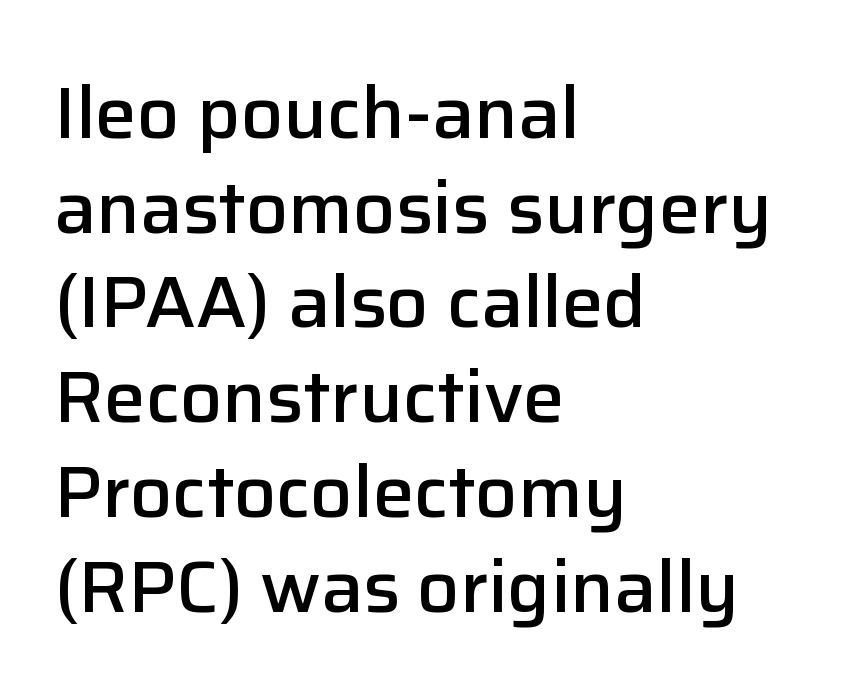
{"serif": "no", "italic": "no", "bold": "semi", "weight": "semibold", "width": "normal", "stroke_contrast": "low", "x_height": "medium", "monospaced": "no", "underline": "no", "align": "left", "line_spacing": "normal", "line_spacing_ratio": 1.28, "letter_spacing": "normal", "letter_spacing_em": 0.0, "glyph_px": 74}
